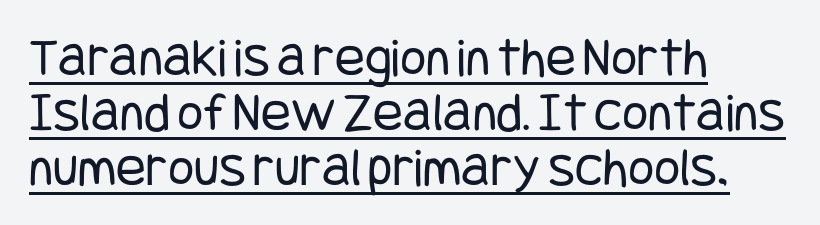
{"serif": "no", "italic": "no", "bold": "no", "weight": "regular", "width": "condensed", "stroke_contrast": "low", "x_height": "large", "underline": "yes", "align": "left", "line_spacing": "tight", "line_spacing_ratio": 0.98, "letter_spacing": "normal", "letter_spacing_em": 0.0, "glyph_px": 56}
